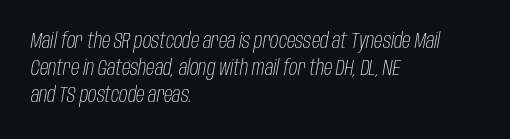
The type is set solid horizontally, with unmodified tracking. This reads as an unemphasized weight, regular at the heaviest. Does the leading feel generous? No, just average. The paragraph shown leans on its left margin. Decoration check: the copy has no underline.
